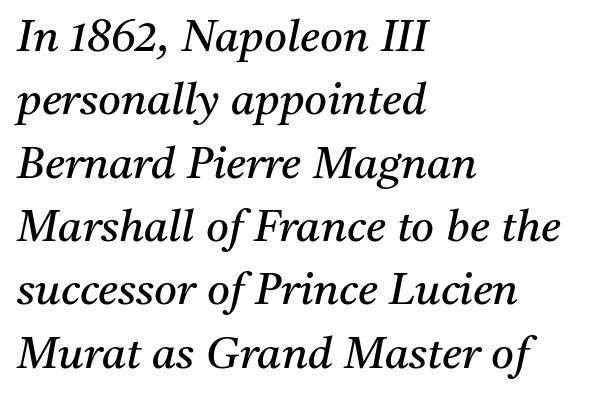
Each new line begins a customary step beneath the previous one. Short and long lines alike share a common starting point at left. The foot of each line stays bare and open. Proportional: the letters do not fall into vertical columns. Does extra space separate the letters? No, they use regular spacing. Note: serifs present on the glyphs.
